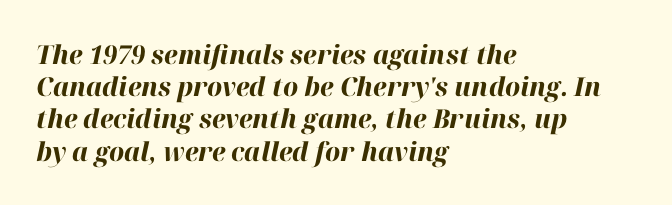
Does the weight exceed regular? Yes, all the way to bold. Underlining? Definitely not there. Left-aligned paragraph, ragged on the right. Does extra space separate the letters? No, they use regular spacing. An italicized treatment has been applied to the whole sample.
